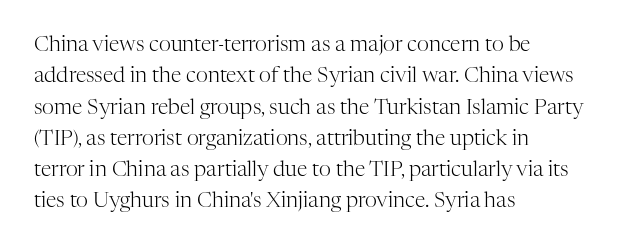
Ordinary non-slanted type is in use. Honestly, the row spacing looks completely unremarkable. These lines keep a tight, regular rhythm from letter to letter. These lines stack with their left ends in a neat column.
